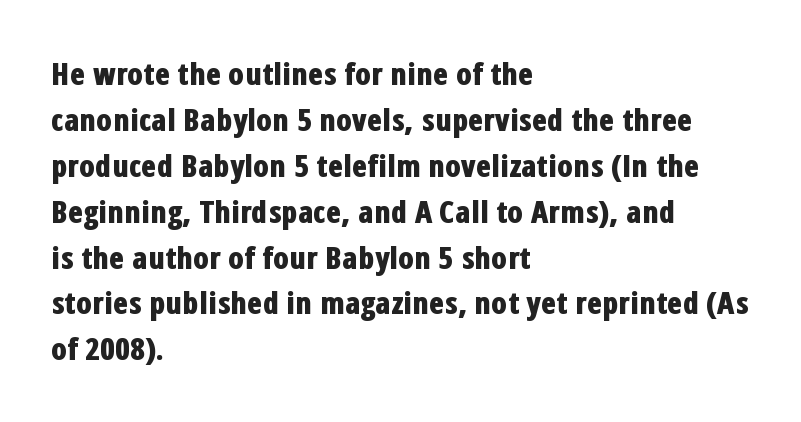
{"serif": "no", "italic": "no", "bold": "yes", "weight": "bold", "width": "condensed", "stroke_contrast": "low", "x_height": "medium", "monospaced": "no", "underline": "no", "align": "left", "line_spacing": "normal", "line_spacing_ratio": 1.48, "letter_spacing": "normal", "letter_spacing_em": 0.0, "glyph_px": 31}
